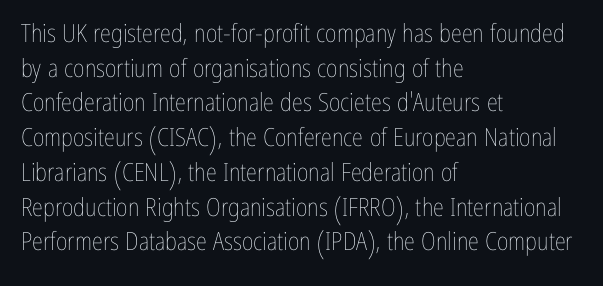
The image shows 25 px text type, upright; set left-aligned, normal line spacing (1.39x), normal letter spacing, not underlined.
